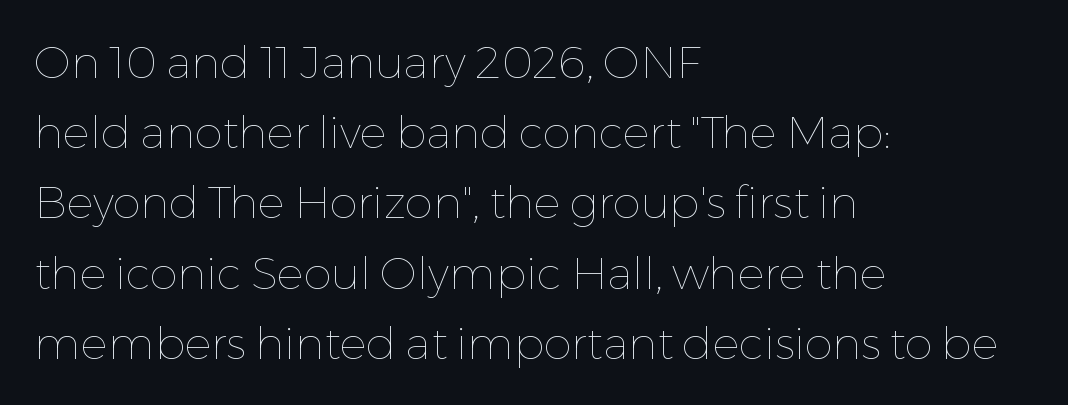
The image shows 45 px thin type, upright; set left-aligned, normal line spacing (1.56x), normal letter spacing, not underlined; low stroke contrast and a medium x-height.
